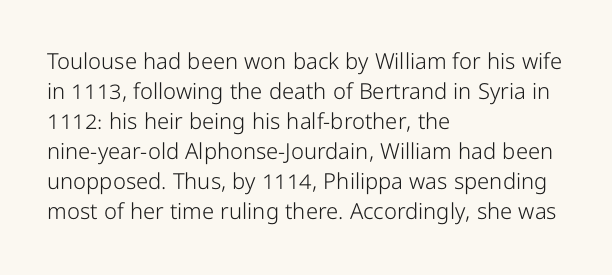
Q: Is the text bold? A: No.
Q: Is the text italic (slanted)? A: No, it is upright.
Q: Is the text underlined? A: No.
Q: How is the paragraph aligned? A: Left-aligned.
Q: Is the spacing between letters normal or unusually wide? A: Normal.
Q: Is the spacing between lines tight, normal or loose? A: Normal.
